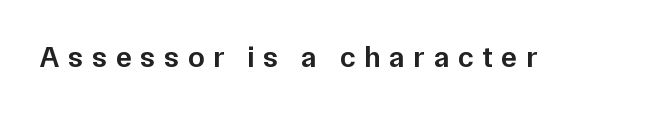
The image shows 30 px semibold sans-serif type, upright; set unusually wide letter spacing (+0.28 em), not underlined; low stroke contrast and a medium x-height.
